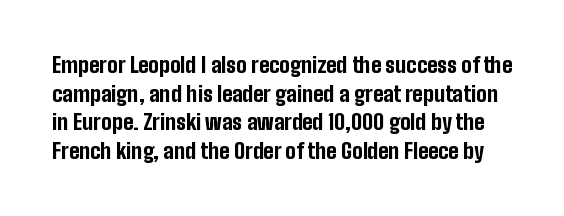
Q: Is the text bold? A: Yes.
Q: Is the text italic (slanted)? A: No, it is upright.
Q: Is the text underlined? A: No.
Q: Is the spacing between letters normal or unusually wide? A: Normal.
Q: Is the spacing between lines tight, normal or loose? A: Normal.
